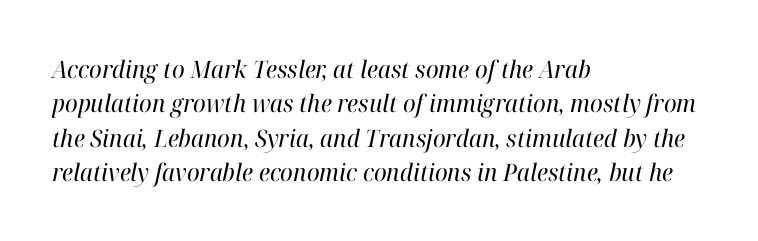
Q: Is the text bold? A: No.
Q: Is the text italic (slanted)? A: Yes, it leans right by about 12 degrees.
Q: Is the text underlined? A: No.
Q: How is the paragraph aligned? A: Left-aligned.
Q: Is the spacing between letters normal or unusually wide? A: Normal.
Q: Is the spacing between lines tight, normal or loose? A: Normal.
